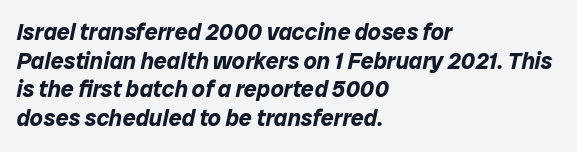
The image shows 23 px bold type, italic (leaning right); set left-aligned, normal line spacing (1.25x), normal letter spacing, not underlined.
